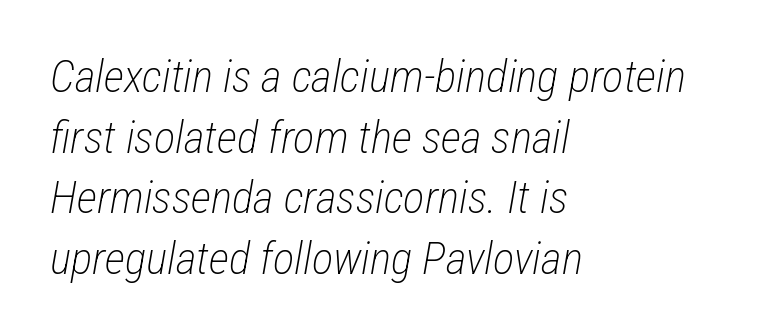
The image shows 45 px light, condensed type, italic (leaning right); set left-aligned, normal line spacing (1.35x), normal letter spacing, not underlined; low stroke contrast and a medium x-height.
